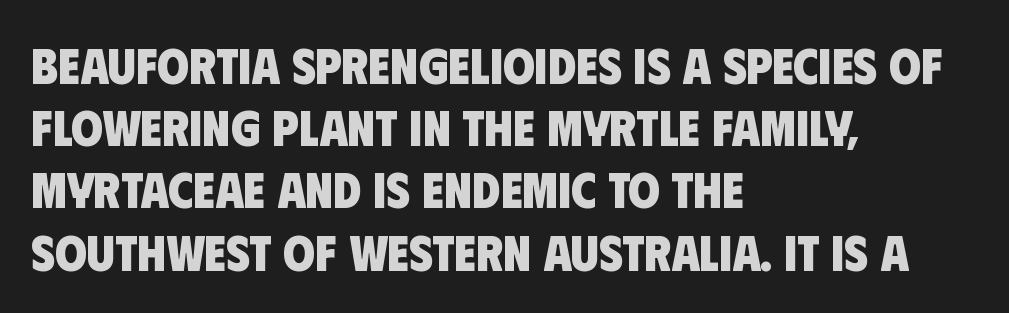
Q: Is the text bold? A: Yes.
Q: Is the typeface a serif or a sans-serif typeface? A: Sans-serif.
Q: Is the text underlined? A: No.
Q: How is the paragraph aligned? A: Left-aligned.
Q: Is the spacing between letters normal or unusually wide? A: Normal.
Q: Width (condensed, normal, or wide)? A: Condensed.
Q: Stroke contrast? A: Low.
Q: x-height? A: Large.
Q: Monospaced? A: No.
